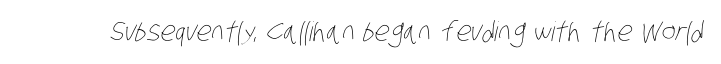
The line texture is even and compact thanks to regular tracking. Glance below the letters and you will spot only blank space. Heft: none added — not bold.
